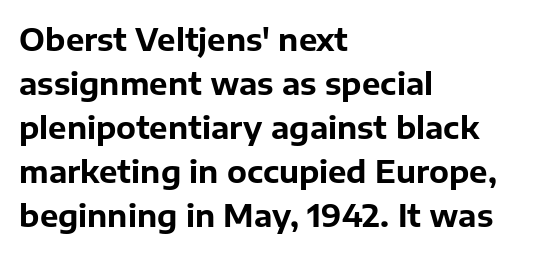
It's the straight-up-and-down kind of type. Character widths vary here, with narrow letters taking less room than wide ones. Type style note: lacks serifs. Summary of vertical rhythm: regular, with standard interline spacing. The letterforms sit shoulder to shoulder at normal distance.
